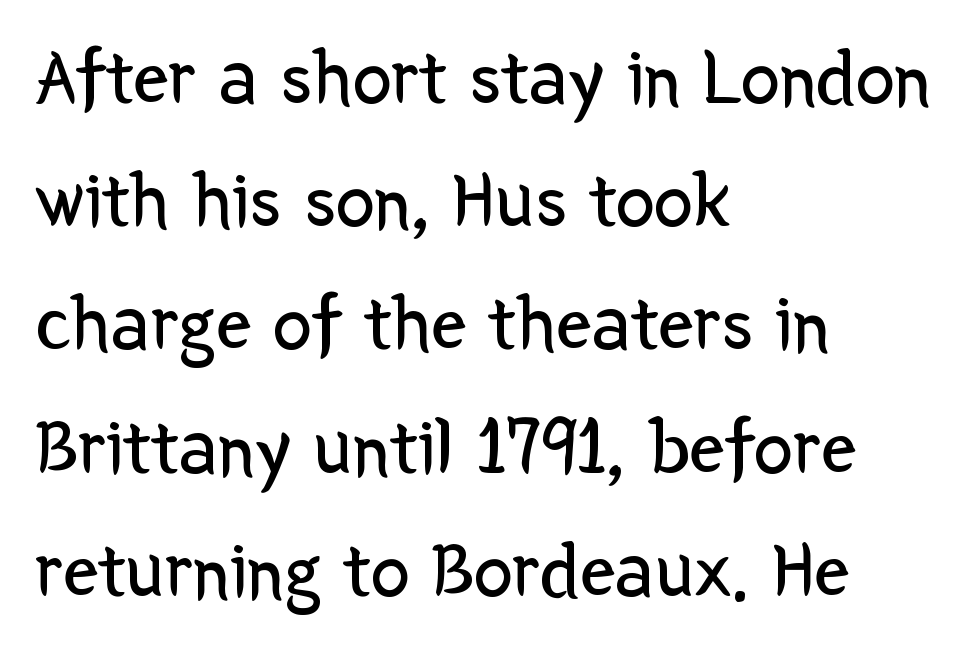
{"serif": "no", "italic": "no", "bold": "no", "weight": "regular", "width": "normal", "stroke_contrast": "low", "x_height": "medium", "monospaced": "no", "underline": "no", "align": "left", "line_spacing": "normal", "line_spacing_ratio": 1.56, "letter_spacing": "normal", "letter_spacing_em": 0.0, "glyph_px": 79}
